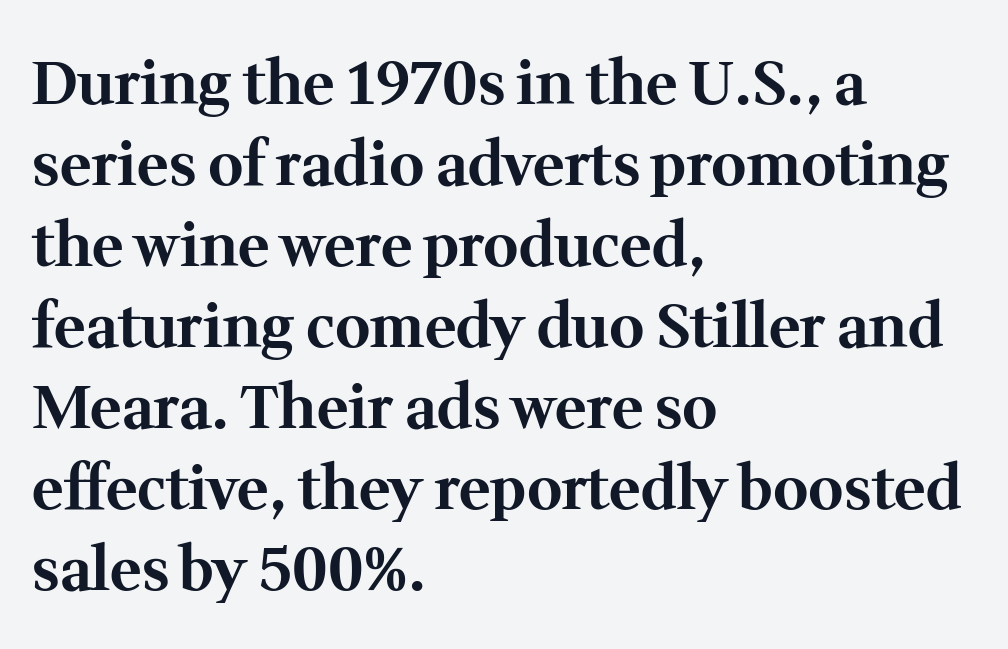
Q: Is the text bold? A: Yes.
Q: Is the text italic (slanted)? A: No, it is upright.
Q: Is the typeface a serif or a sans-serif typeface? A: Serif.
Q: Is the text underlined? A: No.
Q: How is the paragraph aligned? A: Left-aligned.
Q: Is the spacing between letters normal or unusually wide? A: Normal.
Q: Is the spacing between lines tight, normal or loose? A: Normal.
Q: Width (condensed, normal, or wide)? A: Normal.
Q: Stroke contrast? A: Medium.
Q: x-height? A: Medium.
Q: Monospaced? A: No.
